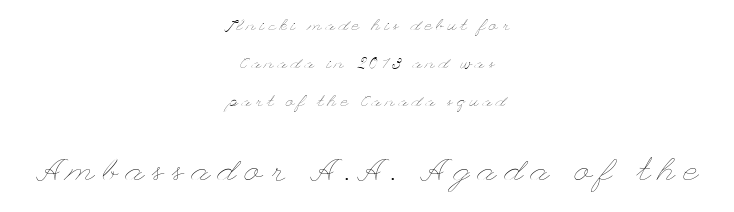
The image shows 32 px thin, wide type; set centered, loose line spacing (2.37x), unusually wide letter spacing (+0.26 em), not underlined; the second (bottom) block is 2.0x larger; low stroke contrast and a small x-height.
